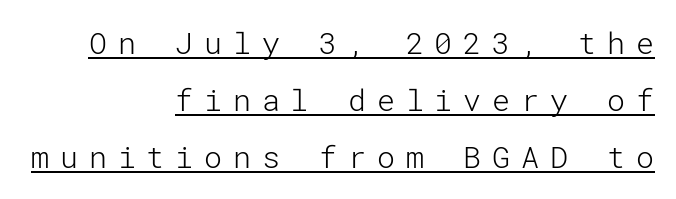
The image shows 30 px light sans-serif type, upright; set right-aligned, loose line spacing (1.9x), unusually wide letter spacing (+0.36 em), underlined; low stroke contrast and a medium x-height.
